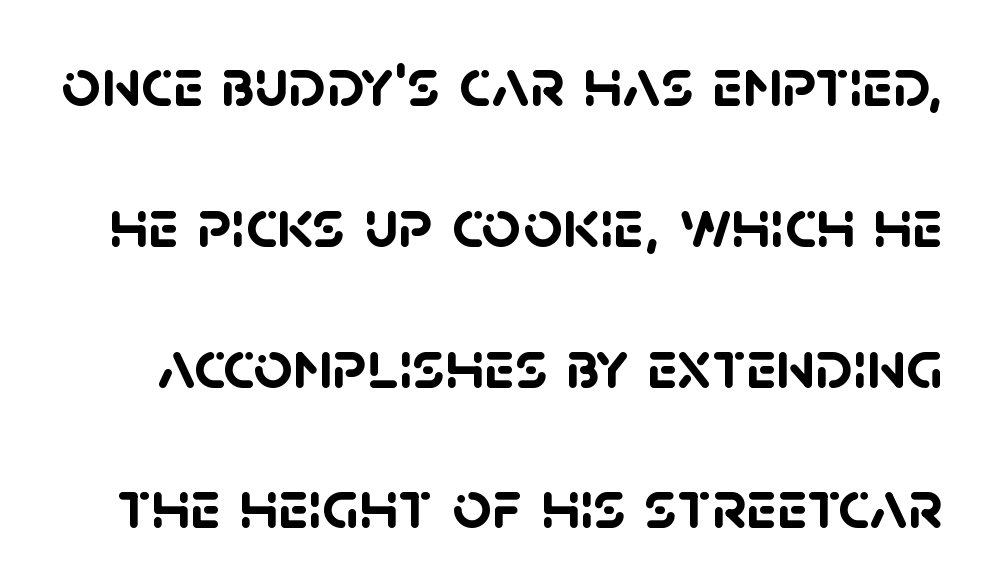
Q: Is the text bold? A: Yes.
Q: Is the typeface a serif or a sans-serif typeface? A: Sans-serif.
Q: Is the text underlined? A: No.
Q: Is the spacing between letters normal or unusually wide? A: Normal.
Q: Is the spacing between lines tight, normal or loose? A: Loose.
Q: Width (condensed, normal, or wide)? A: Normal.
Q: Stroke contrast? A: Low.
Q: x-height? A: Large.
Q: Monospaced? A: No.
